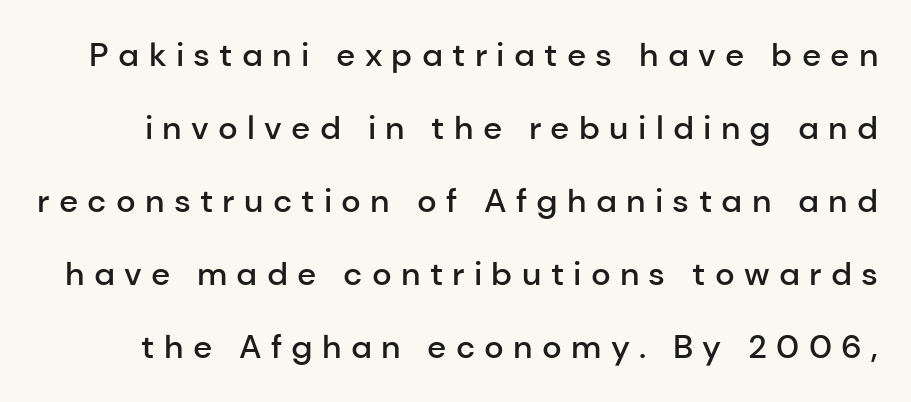
The image shows 33 px semibold sans-serif type, upright; set loose line spacing (2.21x), unusually wide letter spacing (+0.28 em), not underlined; low stroke contrast and a medium x-height.
